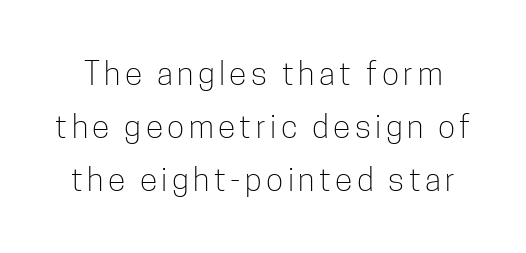
{"serif": "no", "italic": "no", "bold": "no", "weight": "light", "width": "condensed", "stroke_contrast": "low", "x_height": "medium", "monospaced": "no", "underline": "no", "line_spacing": "normal", "line_spacing_ratio": 1.66, "glyph_px": 32}
